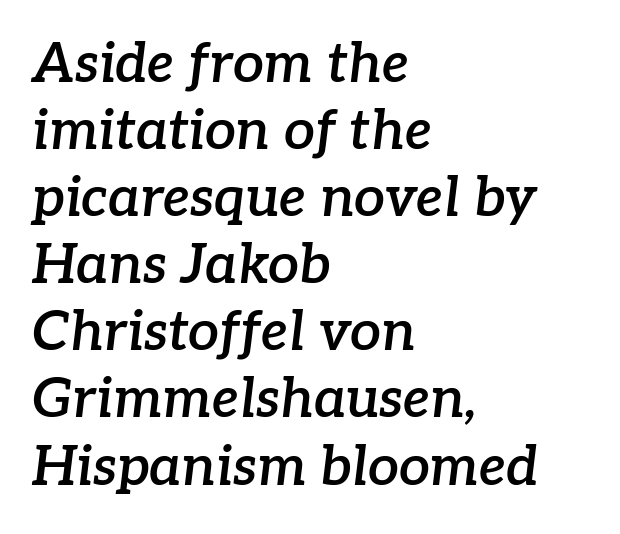
The image shows 55 px semibold serif type, italic (leaning right); set left-aligned, line spacing 1.22x, normal letter spacing, not underlined; low stroke contrast and a medium x-height.
